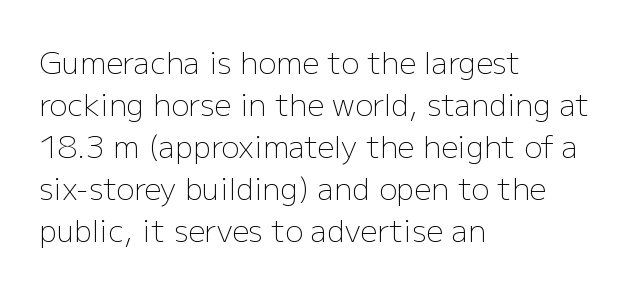
The rendering anchors every line to the left-hand side. The font sits on the lighter half of the weight spectrum, regular included. To sum up the face: it is a sans, with no serifs. Words appear dense and cohesive because spacing is normal. Designer's note — italics off, roman on. The rendering uses natural spacing where letterforms have individual widths.
